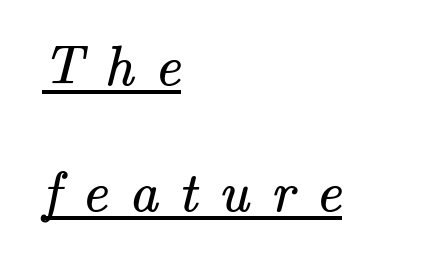
{"serif": "yes", "bold": "no", "weight": "regular", "width": "normal", "stroke_contrast": "medium", "x_height": "small", "monospaced": "no", "underline": "yes", "align": "left", "line_spacing": "loose", "line_spacing_ratio": 2.21, "letter_spacing": "wide", "letter_spacing_em": 0.37, "glyph_px": 57}
